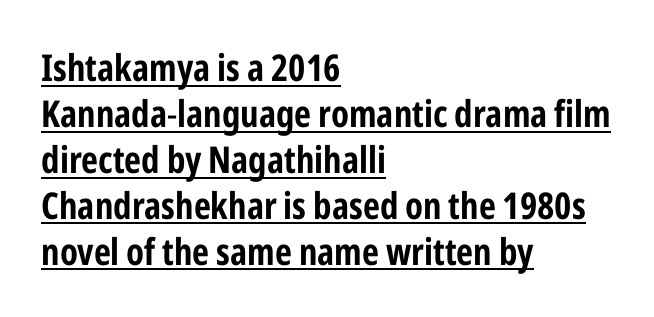
The image shows 37 px condensed sans-serif type, upright; set left-aligned, line spacing 1.24x, normal letter spacing, underlined; low stroke contrast and a medium x-height.
